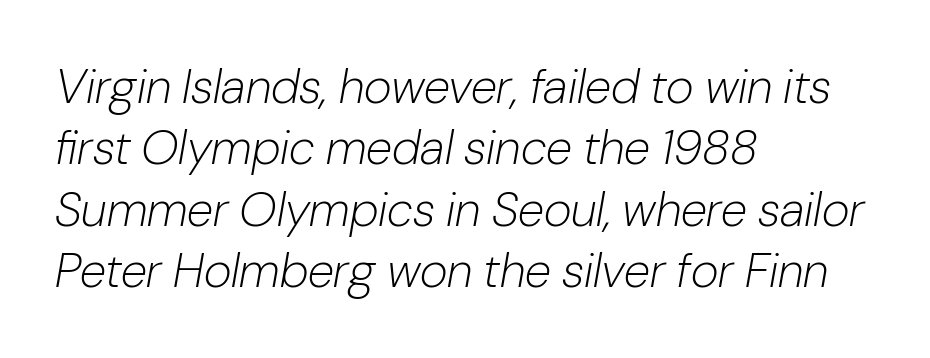
Q: Is the text bold? A: No.
Q: Is the text italic (slanted)? A: Yes, it leans right by about 10 degrees.
Q: Is the text underlined? A: No.
Q: How is the paragraph aligned? A: Left-aligned.
Q: Is the spacing between letters normal or unusually wide? A: Normal.
Q: Is the spacing between lines tight, normal or loose? A: Normal.
Q: Width (condensed, normal, or wide)? A: Normal.
Q: Stroke contrast? A: Low.
Q: x-height? A: Medium.
Q: Monospaced? A: No.
